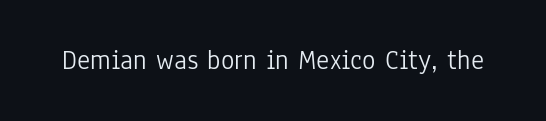
Q: Is the text bold? A: No.
Q: Is the text italic (slanted)? A: No, it is upright.
Q: Is the typeface a serif or a sans-serif typeface? A: Sans-serif.
Q: Is the text underlined? A: No.
Q: Is the spacing between letters normal or unusually wide? A: Normal.
Q: Width (condensed, normal, or wide)? A: Condensed.
Q: Stroke contrast? A: Low.
Q: x-height? A: Medium.
Q: Monospaced? A: No.
